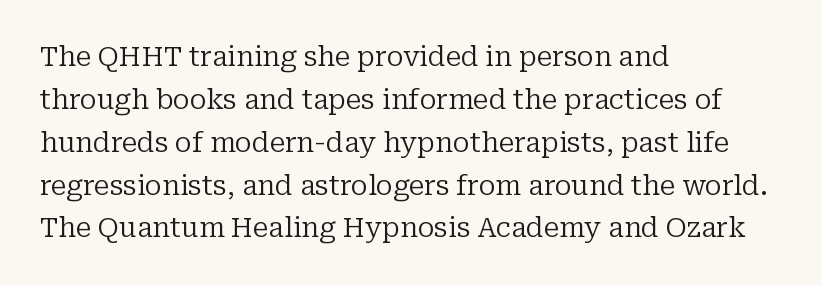
Q: Is the text bold? A: No.
Q: Is the text italic (slanted)? A: No, it is upright.
Q: Is the typeface a serif or a sans-serif typeface? A: Serif.
Q: Is the text underlined? A: No.
Q: How is the paragraph aligned? A: Left-aligned.
Q: Is the spacing between letters normal or unusually wide? A: Normal.
Q: Is the spacing between lines tight, normal or loose? A: Normal.
Q: Width (condensed, normal, or wide)? A: Normal.
Q: Stroke contrast? A: Low.
Q: x-height? A: Medium.
Q: Monospaced? A: No.
